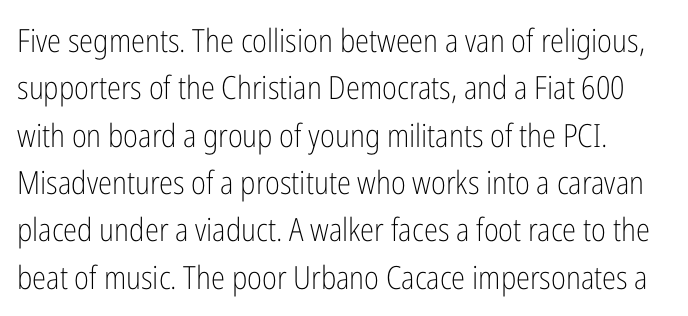
{"serif": "no", "italic": "no", "bold": "no", "weight": "light", "width": "condensed", "stroke_contrast": "low", "x_height": "medium", "monospaced": "no", "underline": "no", "line_spacing": "normal", "line_spacing_ratio": 1.48, "letter_spacing": "normal", "letter_spacing_em": 0.0, "glyph_px": 32}
